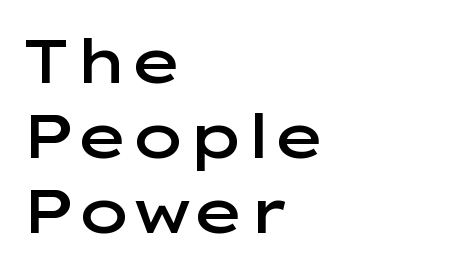
Q: Is the text bold? A: Semi-bold.
Q: Is the text italic (slanted)? A: No, it is upright.
Q: Is the typeface a serif or a sans-serif typeface? A: Sans-serif.
Q: Is the text underlined? A: No.
Q: How is the paragraph aligned? A: Left-aligned.
Q: Is the spacing between letters normal or unusually wide? A: Normal.
Q: Width (condensed, normal, or wide)? A: Wide.
Q: Stroke contrast? A: Low.
Q: x-height? A: Medium.
Q: Monospaced? A: No.
